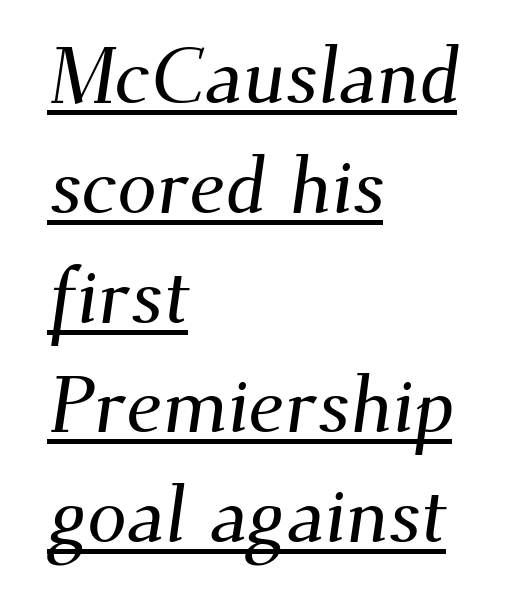
{"serif": "yes", "width": "normal", "stroke_contrast": "medium", "x_height": "small", "monospaced": "no", "underline": "yes", "align": "left", "line_spacing": "normal", "line_spacing_ratio": 1.39, "letter_spacing": "normal", "letter_spacing_em": 0.0, "glyph_px": 79}
